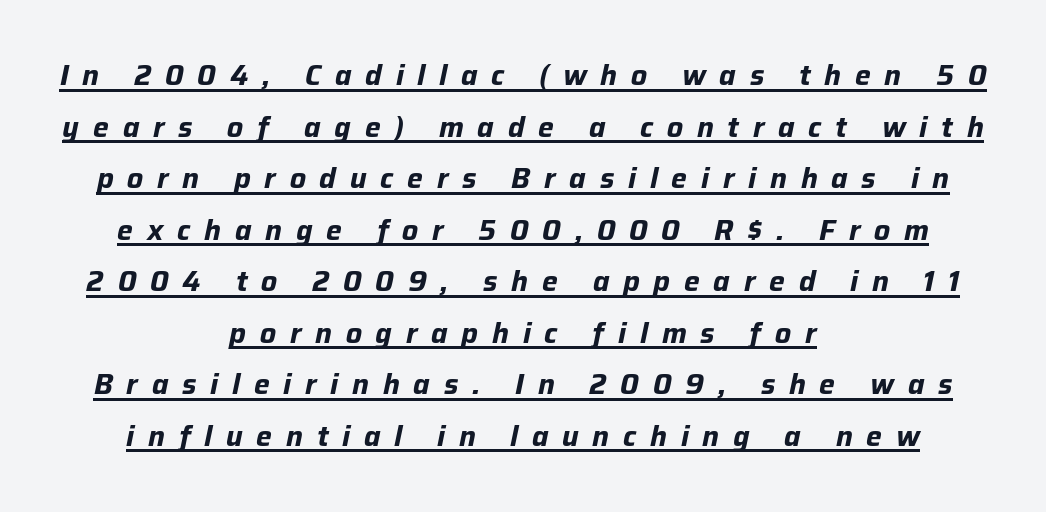
{"italic": "yes", "lean": "right", "slant_degrees": 12, "bold": "yes", "weight": "bold", "width": "normal", "stroke_contrast": "low", "x_height": "medium", "monospaced": "no", "underline": "yes", "align": "center", "line_spacing_ratio": 1.84, "letter_spacing": "wide", "letter_spacing_em": 0.49, "glyph_px": 28}
